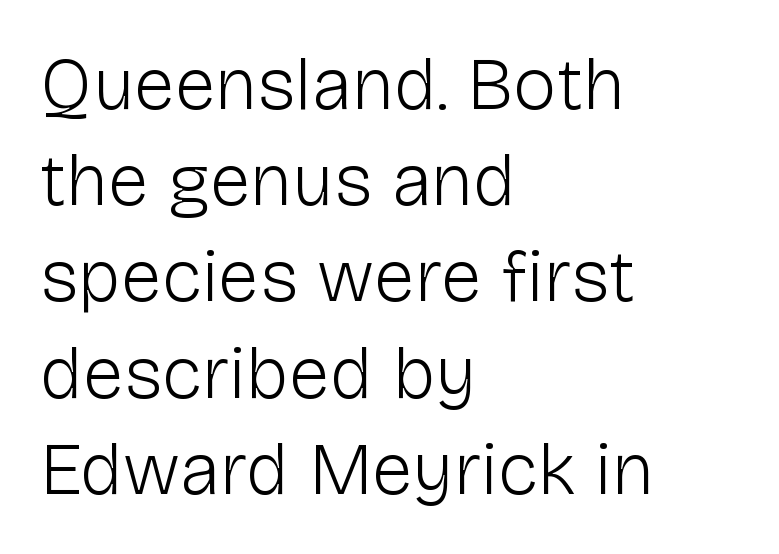
Regarding leading, the lines here are spaced in the standard way. Is the letter spacing exaggerated? No — it looks like the ordinary default. The rendering uses natural spacing where letterforms have individual widths. The ragged edge is on the right, which tells us the setting is flush left.
